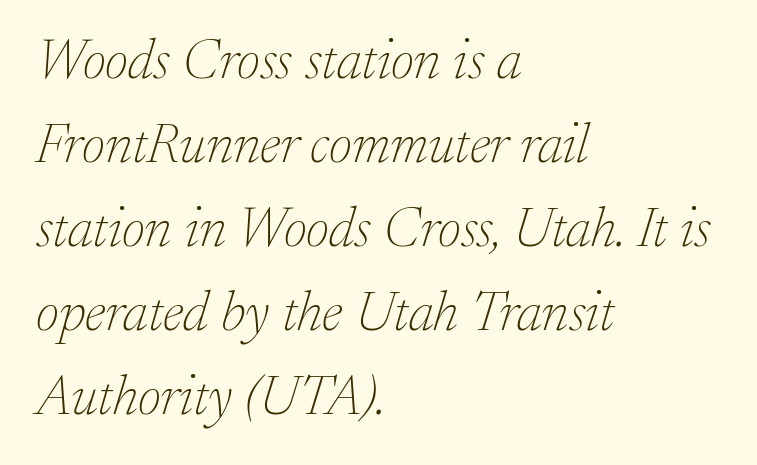
The image shows 56 px thin serif type, italic (leaning right); set left-aligned, normal line spacing (1.5x), normal letter spacing, not underlined; low stroke contrast and a medium x-height.
